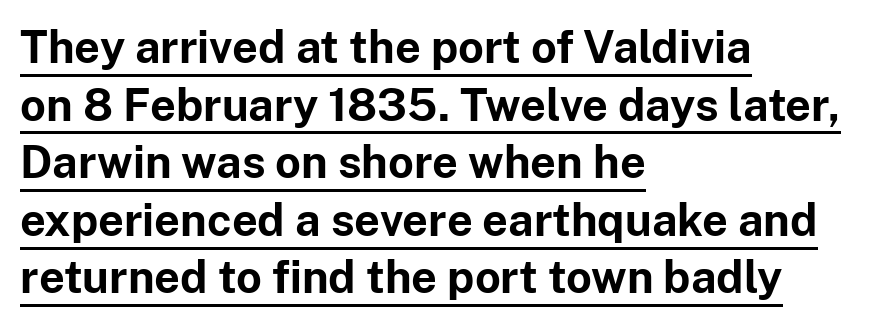
The image shows 45 px bold sans-serif type, upright; set left-aligned, normal line spacing (1.28x), normal letter spacing, underlined; low stroke contrast and a medium x-height.
